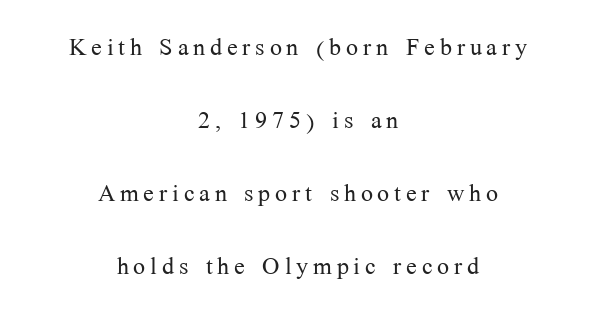
{"serif": "yes", "italic": "no", "bold": "no", "weight": "light", "width": "normal", "stroke_contrast": "medium", "x_height": "medium", "monospaced": "no", "underline": "no", "align": "center", "line_spacing": "loose", "line_spacing_ratio": 2.28, "glyph_px": 32}
